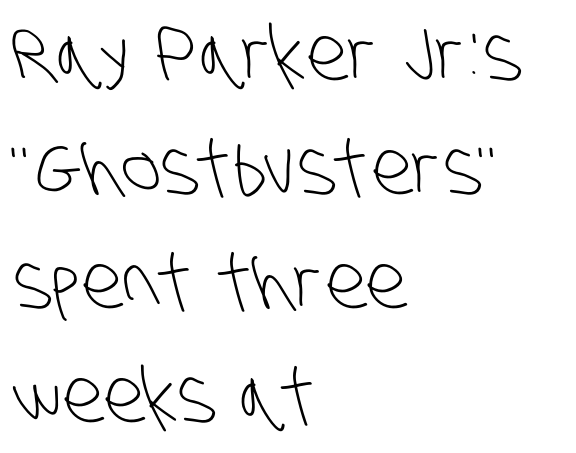
{"serif": "no", "bold": "no", "weight": "light", "width": "condensed", "stroke_contrast": "low", "x_height": "large", "monospaced": "no", "underline": "no", "align": "left", "line_spacing": "normal", "line_spacing_ratio": 1.52, "letter_spacing": "normal", "letter_spacing_em": 0.0, "glyph_px": 75}
